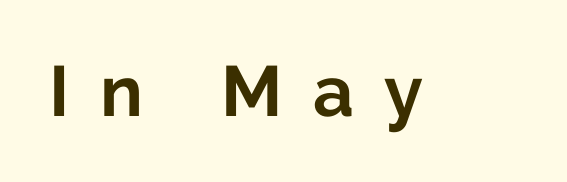
{"serif": "no", "italic": "no", "bold": "yes", "weight": "bold", "width": "normal", "stroke_contrast": "low", "x_height": "medium", "monospaced": "no", "underline": "no", "letter_spacing": "wide", "letter_spacing_em": 0.43, "glyph_px": 71}
